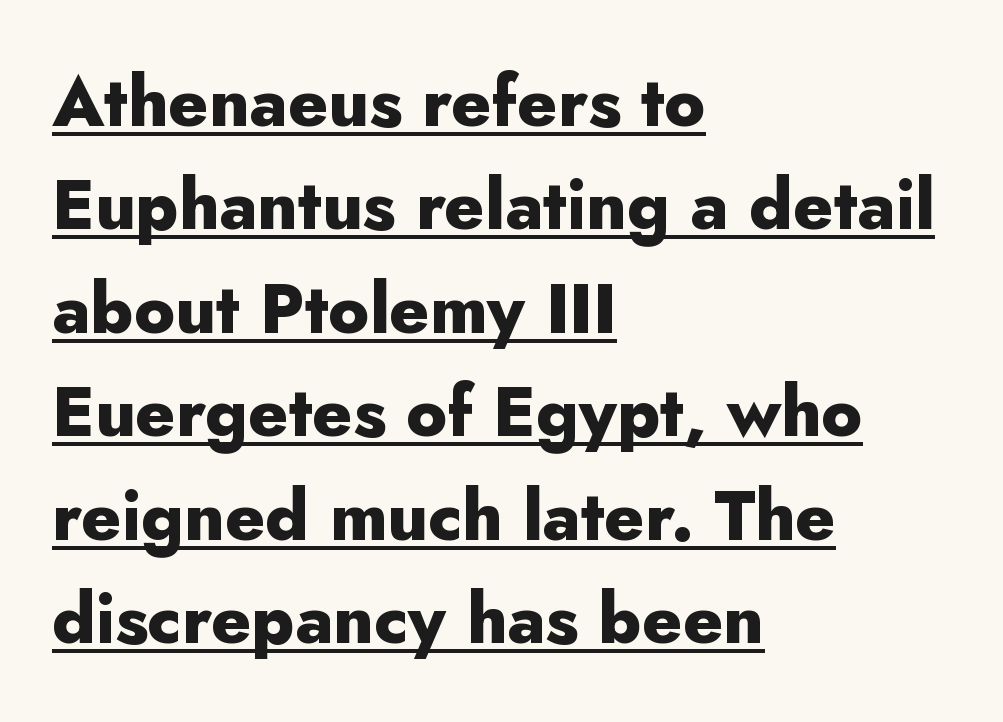
Q: Is the text bold? A: Yes.
Q: Is the text italic (slanted)? A: No, it is upright.
Q: Is the typeface a serif or a sans-serif typeface? A: Sans-serif.
Q: Is the text underlined? A: Yes.
Q: How is the paragraph aligned? A: Left-aligned.
Q: Is the spacing between letters normal or unusually wide? A: Normal.
Q: Is the spacing between lines tight, normal or loose? A: Normal.
Q: Width (condensed, normal, or wide)? A: Normal.
Q: Stroke contrast? A: Low.
Q: x-height? A: Small.
Q: Monospaced? A: No.
